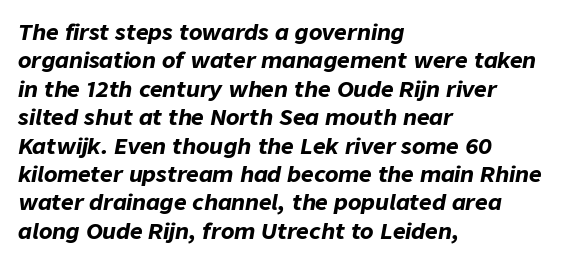
The image shows 22 px bold type, italic (leaning right); set left-aligned, normal line spacing (1.29x), normal letter spacing, not underlined.
